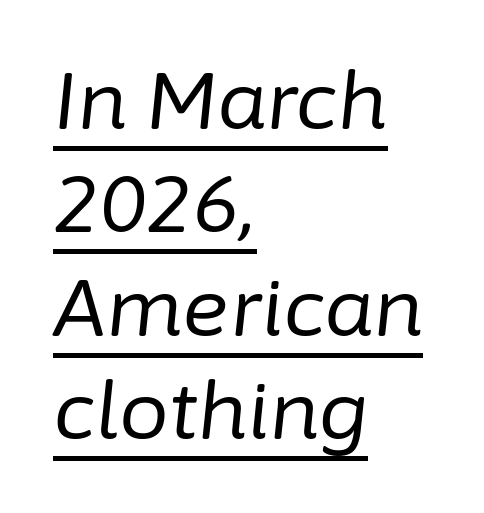
The ragged edge is on the right, which tells us the setting is flush left. The face used here appears with an underline applied. The rows are spaced the way most documents space them. The face used here has a pronounced slope to its letters. No extra tracking has been applied to these lines. Heft: none added — not bold.
